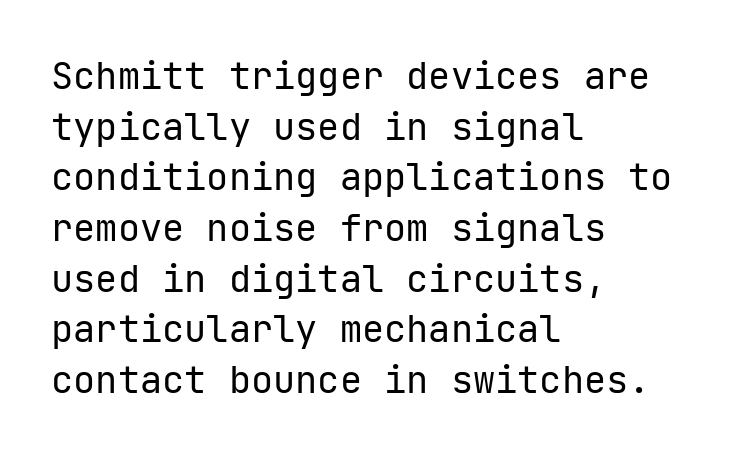
How are the letters spaced? Ordinarily, with no added tracking. Note: no serifs on the glyphs. Descenders are the only things crossing below the line. In terms of posture, this sample is upright. The letterforms sit at book weight or below. These lines sit exactly where default settings would place them.
